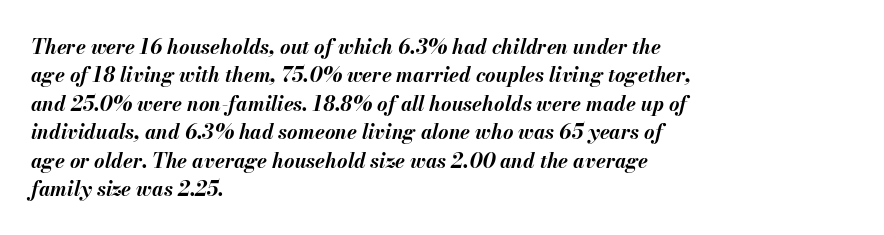
A normal amount of white space separates one row of letters from the next. The face used here has the dense, thick strokes of a bold. Layout note: lines flush left. Honestly, there is no underline to notice here at all. Caption: standard tracking, unaltered. Notice how the stems are inclined rather than vertical — that's the hallmark of italics.
